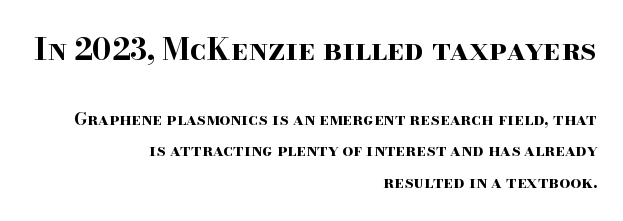
The image shows 30 px bold, wide serif type, upright; set right-aligned, line spacing 1.84x, normal letter spacing, not underlined; the first (top) block is 1.76x larger; high stroke contrast and a small x-height.
